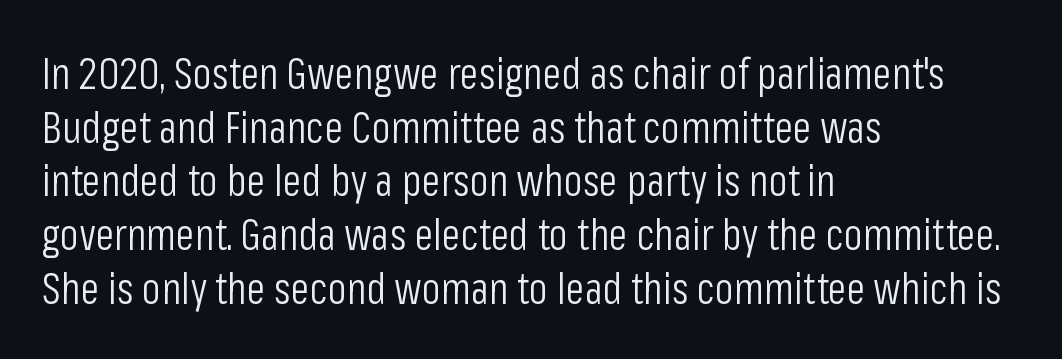
Q: Is the text bold? A: No.
Q: Is the text italic (slanted)? A: No, it is upright.
Q: Is the typeface a serif or a sans-serif typeface? A: Sans-serif.
Q: Is the text underlined? A: No.
Q: How is the paragraph aligned? A: Left-aligned.
Q: Is the spacing between letters normal or unusually wide? A: Normal.
Q: Is the spacing between lines tight, normal or loose? A: Normal.
Q: Width (condensed, normal, or wide)? A: Condensed.
Q: Stroke contrast? A: Low.
Q: x-height? A: Medium.
Q: Monospaced? A: No.
